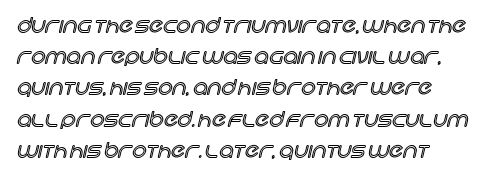
{"underline": "no", "line_spacing": "normal", "line_spacing_ratio": 1.56, "letter_spacing": "normal", "letter_spacing_em": 0.0, "glyph_px": 20}
